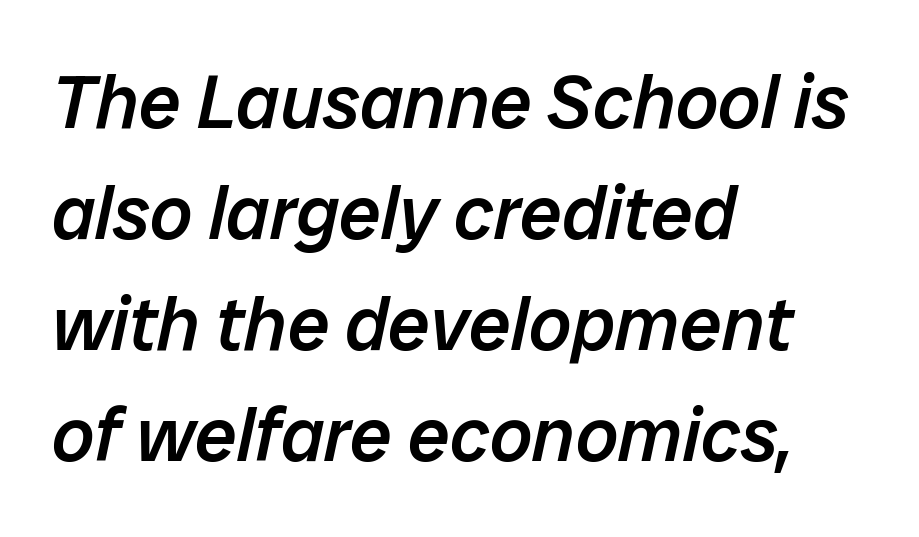
Q: Is the text bold? A: Semi-bold.
Q: Is the text italic (slanted)? A: Yes, it leans right by about 12 degrees.
Q: Is the text underlined? A: No.
Q: How is the paragraph aligned? A: Left-aligned.
Q: Is the spacing between letters normal or unusually wide? A: Normal.
Q: Is the spacing between lines tight, normal or loose? A: Normal.
Q: Width (condensed, normal, or wide)? A: Normal.
Q: Stroke contrast? A: Low.
Q: x-height? A: Medium.
Q: Monospaced? A: No.
